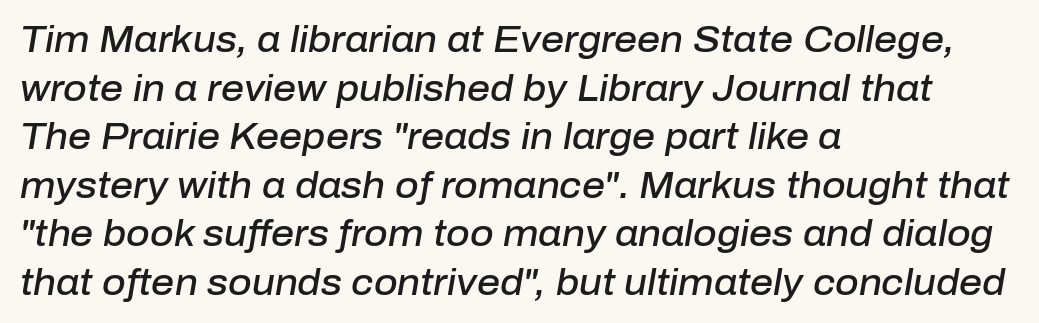
Q: Is the text bold? A: Semi-bold.
Q: Is the text italic (slanted)? A: Yes, it leans right by about 10 degrees.
Q: Is the text underlined? A: No.
Q: How is the paragraph aligned? A: Left-aligned.
Q: Is the spacing between letters normal or unusually wide? A: Normal.
Q: Is the spacing between lines tight, normal or loose? A: Normal.
Q: Width (condensed, normal, or wide)? A: Normal.
Q: Stroke contrast? A: Low.
Q: x-height? A: Medium.
Q: Monospaced? A: No.
